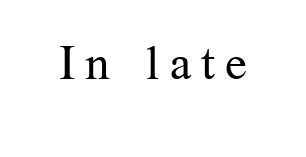
The image shows 48 px regular-weight serif type, upright; set unusually wide letter spacing (+0.21 em), not underlined; medium stroke contrast and a medium x-height.
